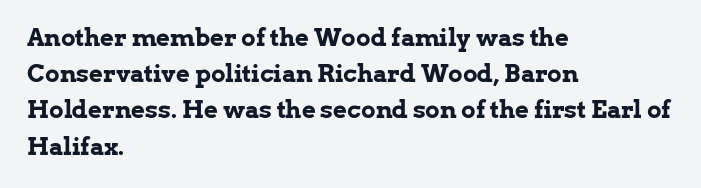
Q: Is the text bold? A: Yes.
Q: Is the text italic (slanted)? A: No, it is upright.
Q: Is the text underlined? A: No.
Q: How is the paragraph aligned? A: Left-aligned.
Q: Is the spacing between letters normal or unusually wide? A: Normal.
Q: Is the spacing between lines tight, normal or loose? A: Normal.
